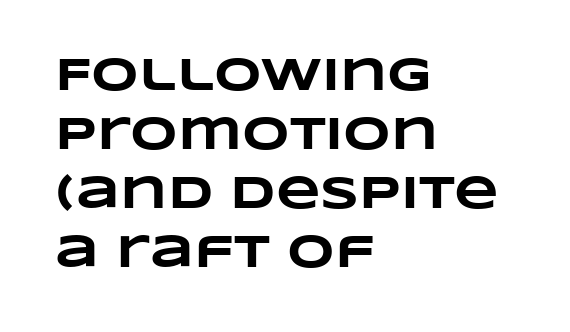
The image shows 46 px heavy, wide type; set left-aligned, normal line spacing (1.28x), normal letter spacing, not underlined; low stroke contrast and a large x-height.
